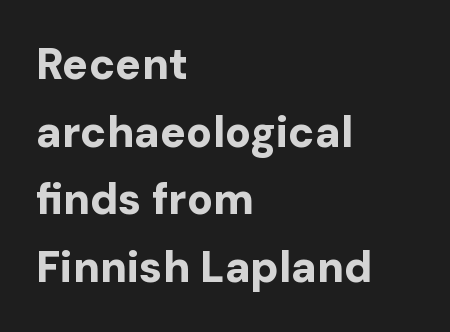
Q: Is the text bold? A: Yes.
Q: Is the text italic (slanted)? A: No, it is upright.
Q: Is the typeface a serif or a sans-serif typeface? A: Sans-serif.
Q: Is the text underlined? A: No.
Q: How is the paragraph aligned? A: Left-aligned.
Q: Is the spacing between letters normal or unusually wide? A: Normal.
Q: Is the spacing between lines tight, normal or loose? A: Normal.
Q: Width (condensed, normal, or wide)? A: Normal.
Q: Stroke contrast? A: Low.
Q: x-height? A: Medium.
Q: Monospaced? A: No.
